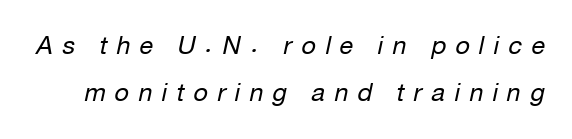
The baseline area is clear. The glyphs look as if they've been sheared to an angle. Short note: letters widely spaced. Ink coverage per letter is moderate at most.
